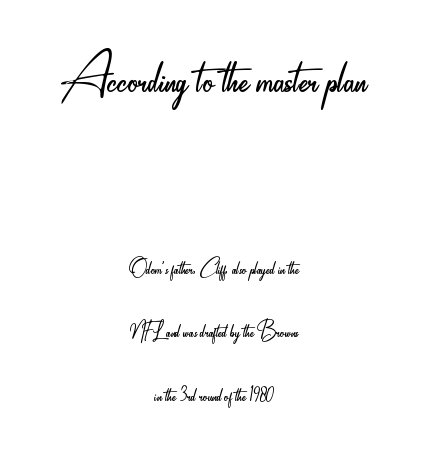
A student would call this center alignment; a typographer would say set centered. Look at the bottom of the vertical strokes: they stop flat, with no serifs. Is the type heavy? It reads as light-to-regular instead. Beneath every word, the page is bare.
